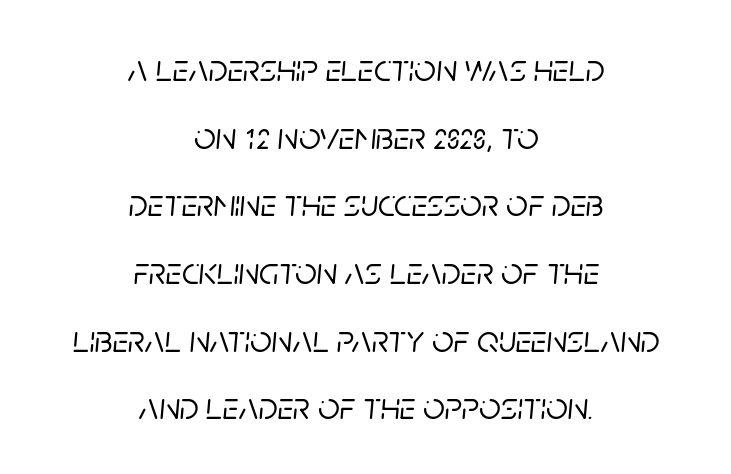
Q: Is the text italic (slanted)? A: Yes, it leans right by about 5 degrees.
Q: Is the text underlined? A: No.
Q: How is the paragraph aligned? A: Centered.
Q: Is the spacing between letters normal or unusually wide? A: Normal.
Q: Width (condensed, normal, or wide)? A: Normal.
Q: Stroke contrast? A: Low.
Q: x-height? A: Large.
Q: Monospaced? A: No.
